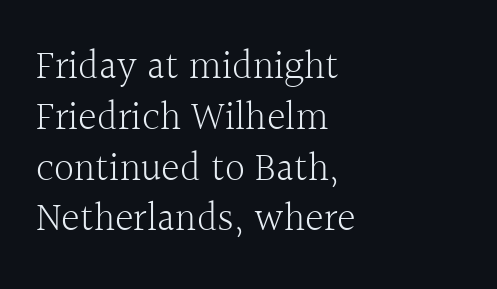
Q: Is the text bold? A: No.
Q: Is the text italic (slanted)? A: No, it is upright.
Q: Is the typeface a serif or a sans-serif typeface? A: Serif.
Q: Is the text underlined? A: No.
Q: How is the paragraph aligned? A: Left-aligned.
Q: Is the spacing between letters normal or unusually wide? A: Normal.
Q: Is the spacing between lines tight, normal or loose? A: Normal.
Q: Width (condensed, normal, or wide)? A: Normal.
Q: x-height? A: Medium.
Q: Monospaced? A: No.
